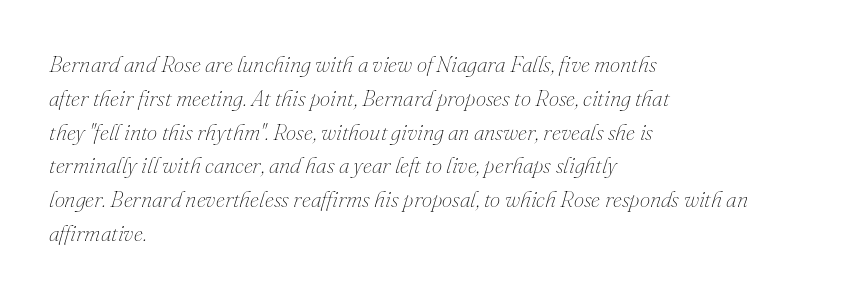
{"italic": "yes", "lean": "right", "slant_degrees": 16, "bold": "no", "underline": "no", "align": "left", "line_spacing": "normal", "line_spacing_ratio": 1.47, "letter_spacing": "normal", "letter_spacing_em": 0.0, "glyph_px": 23}
